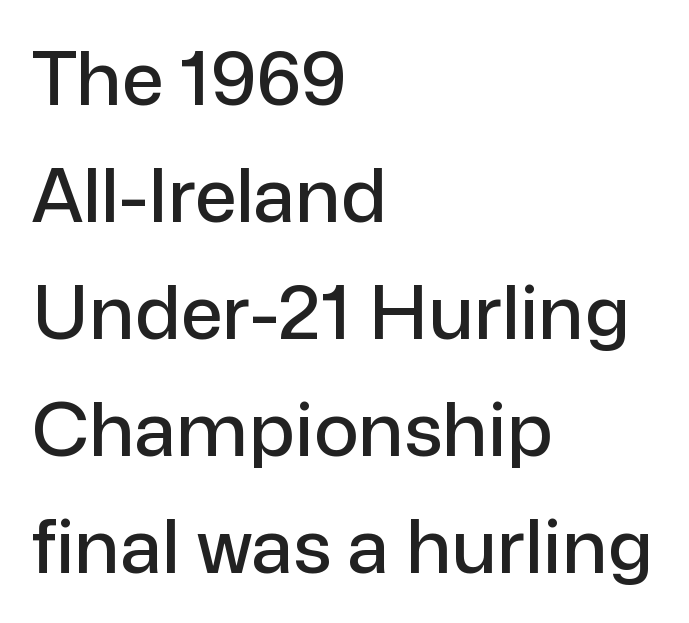
{"serif": "no", "italic": "no", "width": "normal", "stroke_contrast": "low", "x_height": "medium", "monospaced": "no", "underline": "no", "align": "left", "line_spacing": "normal", "line_spacing_ratio": 1.56, "letter_spacing": "normal", "letter_spacing_em": 0.0, "glyph_px": 75}
